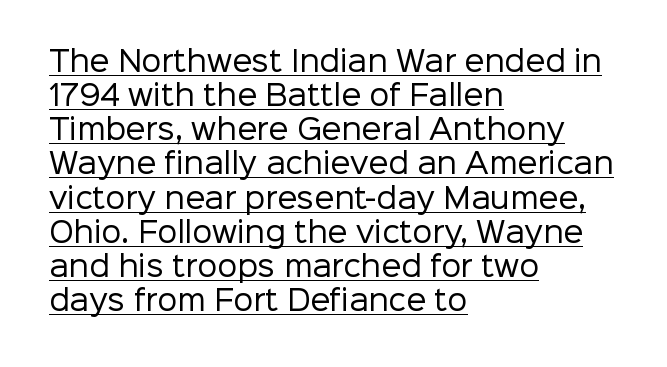
Nope, no serifs anywhere on these letters. Designer's note — italics off, roman on. Has an underline been added? It has. In terms of letterspacing, this is plain default setting.
